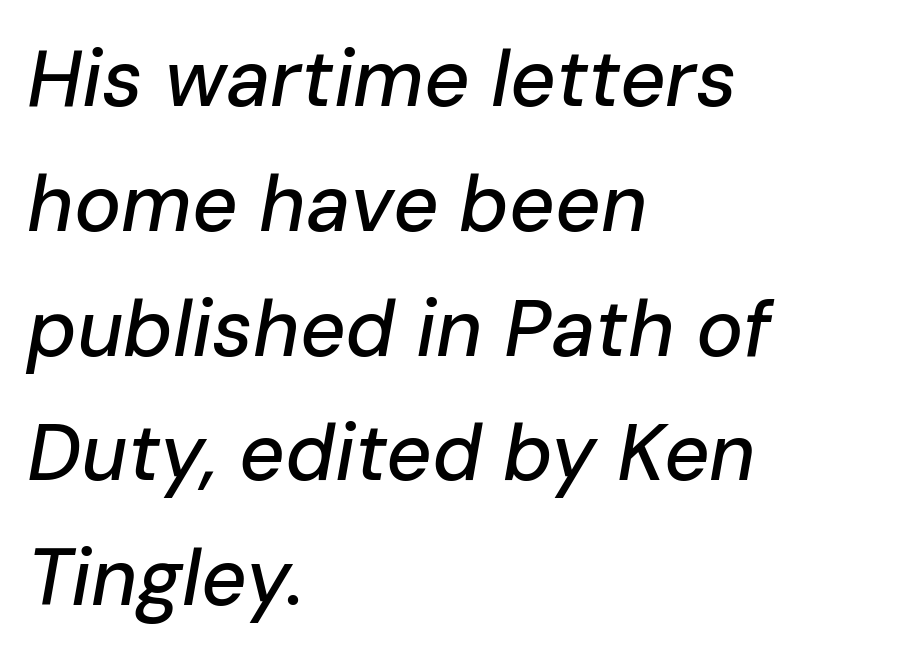
{"italic": "yes", "lean": "right", "slant_degrees": 10, "width": "normal", "stroke_contrast": "low", "x_height": "medium", "monospaced": "no", "underline": "no", "align": "left", "line_spacing": "normal", "line_spacing_ratio": 1.58, "letter_spacing": "normal", "letter_spacing_em": 0.0, "glyph_px": 79}
